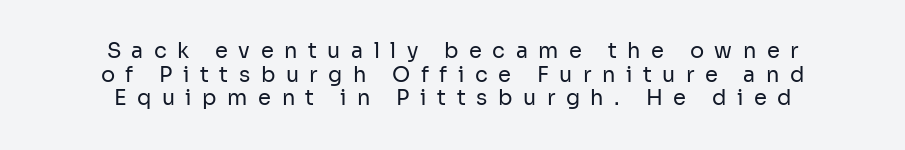
Q: Is the text bold? A: No.
Q: Is the text italic (slanted)? A: No, it is upright.
Q: Is the text underlined? A: No.
Q: How is the paragraph aligned? A: Centered.
Q: Is the spacing between letters normal or unusually wide? A: Unusually wide.
Q: Is the spacing between lines tight, normal or loose? A: Tight.
